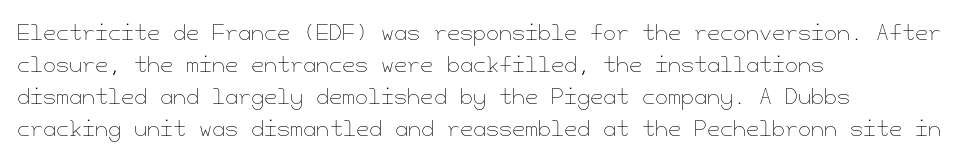
The image shows 21 px text type, upright; set left-aligned, normal line spacing (1.52x), normal letter spacing, not underlined.
